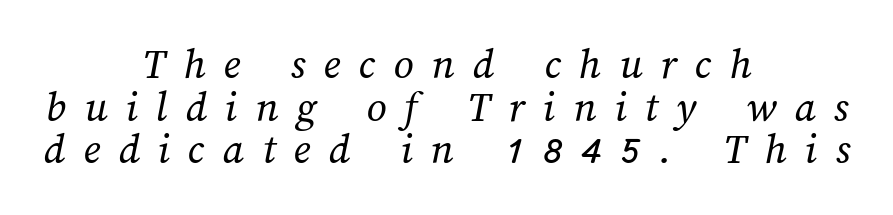
{"bold": "no", "weight": "regular", "width": "normal", "stroke_contrast": "medium", "x_height": "medium", "monospaced": "no", "underline": "no", "align": "center", "line_spacing": "tight", "line_spacing_ratio": 0.97, "letter_spacing": "wide", "letter_spacing_em": 0.41, "glyph_px": 44}
